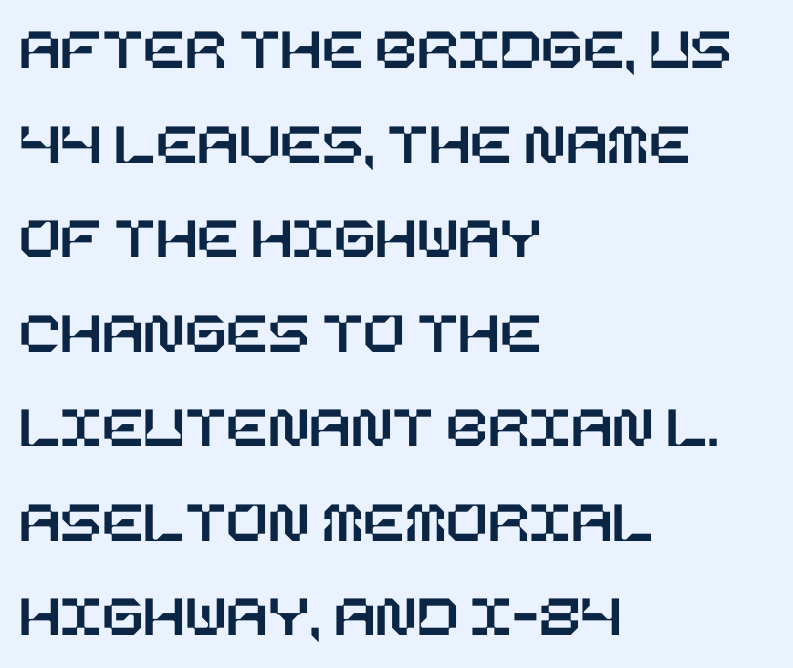
The image shows 61 px text type, upright; set left-aligned, normal line spacing (1.55x), normal letter spacing, not underlined; low stroke contrast and a large x-height.
